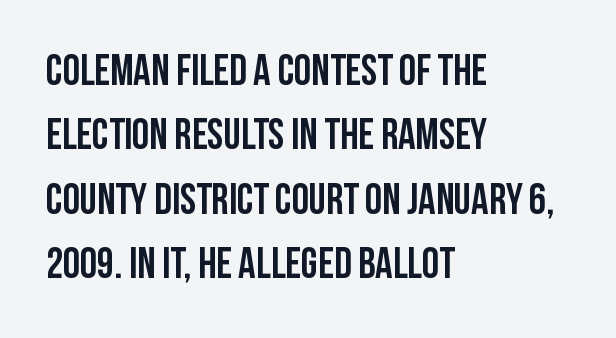
Is there much room between lines? A standard amount, neither cramped nor airy. Check where the strokes stop: nothing finishes them off — pure sans. The lines in this sample share a left origin and differ only in where they stop. Quick note: underline off. You could not count columns in this text — the font is proportionally spaced. Every stem runs plumb, perpendicular to the baseline.
